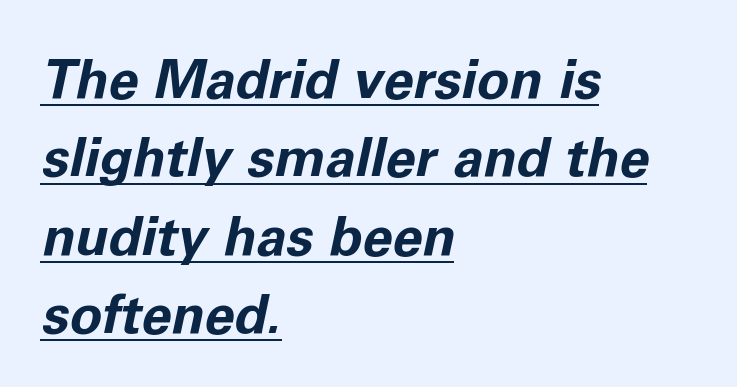
The image shows 54 px bold type, italic (leaning right); set left-aligned, normal line spacing (1.45x), normal letter spacing, underlined; low stroke contrast and a medium x-height.
